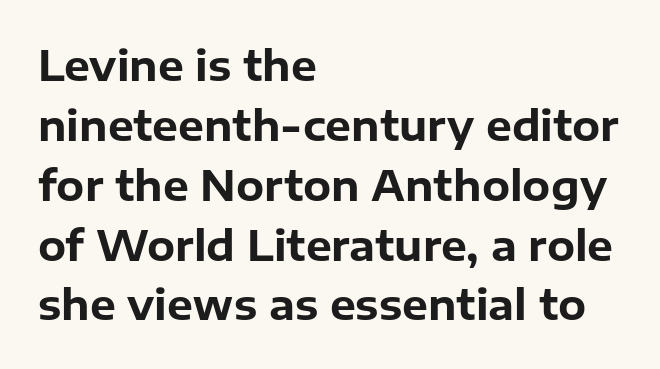
The line texture is even and compact thanks to regular tracking. Any mark beneath the type? The region is blank. The letters stand upright; this is a roman face. The passage shown stacks its lines at a standard gap.
